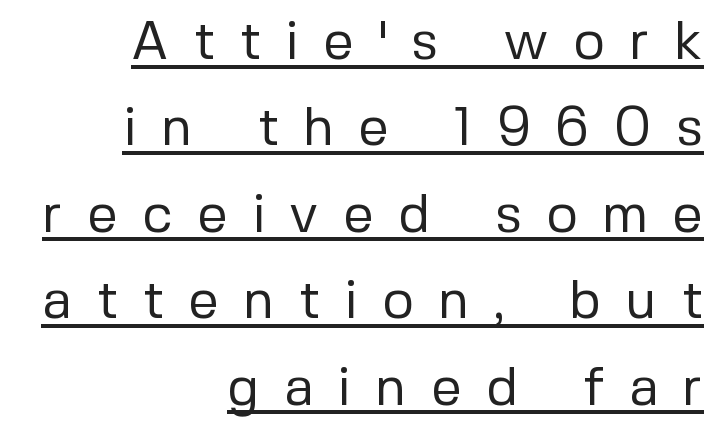
Q: Is the text bold? A: No.
Q: Is the text italic (slanted)? A: No, it is upright.
Q: Is the typeface a serif or a sans-serif typeface? A: Sans-serif.
Q: Is the text underlined? A: Yes.
Q: How is the paragraph aligned? A: Right-aligned.
Q: Is the spacing between letters normal or unusually wide? A: Unusually wide.
Q: Is the spacing between lines tight, normal or loose? A: Normal.
Q: Width (condensed, normal, or wide)? A: Normal.
Q: Stroke contrast? A: Low.
Q: x-height? A: Medium.
Q: Monospaced? A: No.
